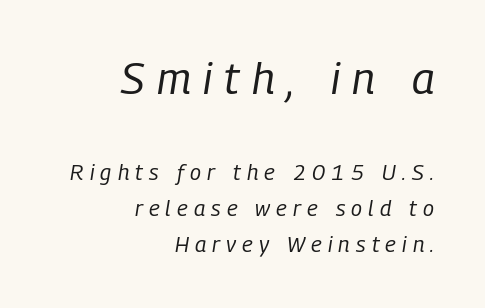
{"italic": "yes", "lean": "right", "slant_degrees": 9, "bold": "no", "weight": "regular", "width": "condensed", "stroke_contrast": "low", "x_height": "medium", "monospaced": "no", "underline": "no", "align": "right", "line_spacing": "normal", "line_spacing_ratio": 1.63, "letter_spacing": "wide", "letter_spacing_em": 0.28, "larger_block": "first", "size_ratio": 2.0, "glyph_px": 44}
